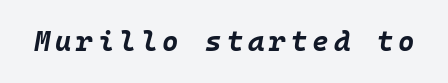
The image shows 28 px bold type, italic (leaning right), monospaced; set not underlined; low stroke contrast and a large x-height.
